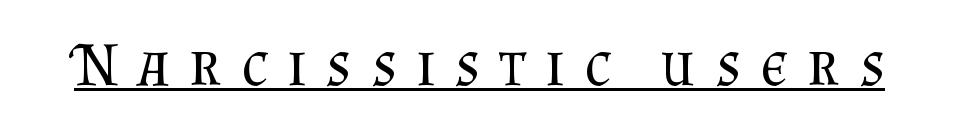
Q: Is the text bold? A: No.
Q: Is the text italic (slanted)? A: No, it is upright.
Q: Is the typeface a serif or a sans-serif typeface? A: Serif.
Q: Is the text underlined? A: Yes.
Q: Is the spacing between letters normal or unusually wide? A: Unusually wide.
Q: Width (condensed, normal, or wide)? A: Normal.
Q: Stroke contrast? A: Medium.
Q: x-height? A: Small.
Q: Monospaced? A: No.
